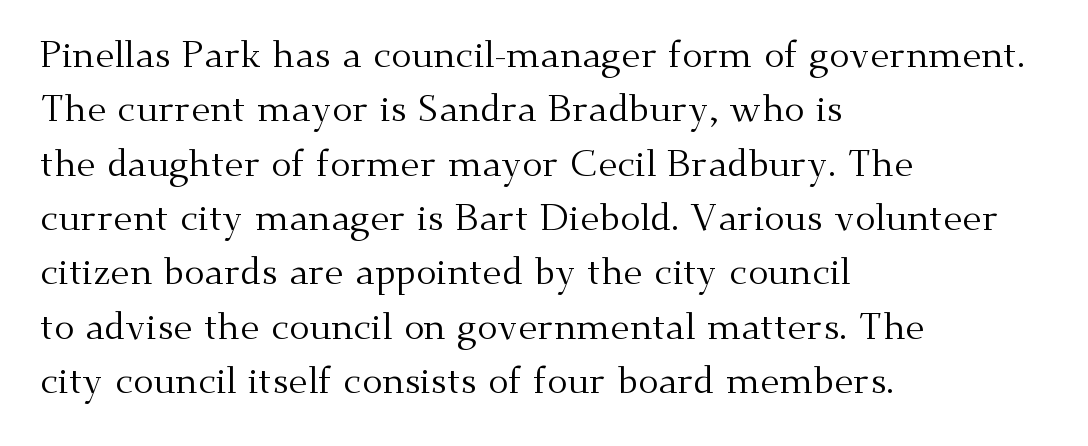
{"serif": "yes", "italic": "no", "bold": "no", "weight": "regular", "width": "normal", "stroke_contrast": "medium", "x_height": "small", "monospaced": "no", "underline": "no", "align": "left", "line_spacing": "normal", "line_spacing_ratio": 1.43, "letter_spacing": "normal", "letter_spacing_em": 0.0, "glyph_px": 38}
